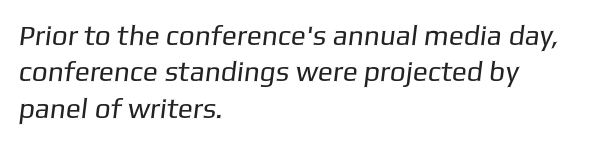
{"serif": "no", "bold": "no", "weight": "regular", "width": "normal", "stroke_contrast": "low", "x_height": "medium", "monospaced": "no", "underline": "no", "align": "left", "line_spacing": "normal", "line_spacing_ratio": 1.3, "letter_spacing": "normal", "letter_spacing_em": 0.0, "glyph_px": 28}
